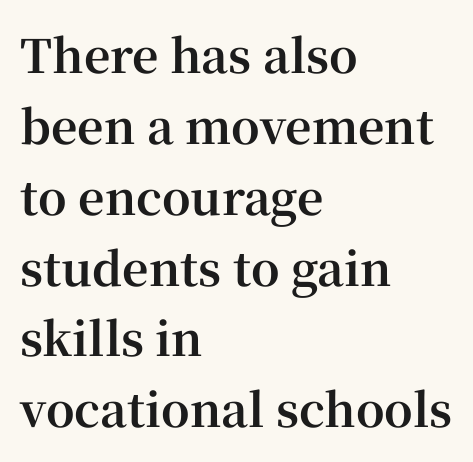
Summary of vertical rhythm: regular, with standard interline spacing. Thick stems and heavy bowls — unmistakably bold. These lines are rendered in a variable-pitch font. Designer's note — italics off, roman on.
